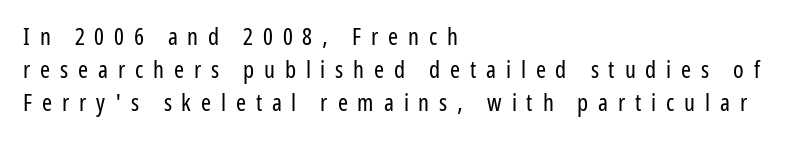
{"italic": "no", "bold": "no", "underline": "no", "align": "left", "line_spacing": "normal", "line_spacing_ratio": 1.38, "letter_spacing": "wide", "letter_spacing_em": 0.41, "glyph_px": 24}
